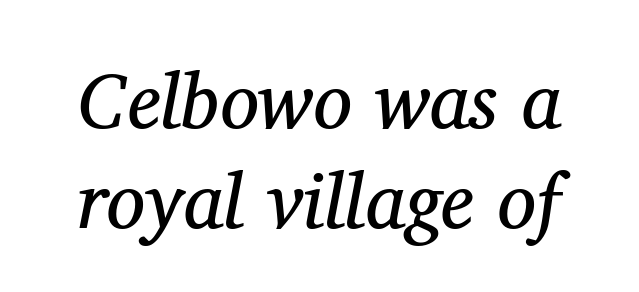
Letterform terminals end in serifs throughout the passage. Leading matches the norm, producing a regular column. Observe the lean: these are italic letterforms. Caption: face not bold, strokes unweighted. Lines of text with bare space underneath.
